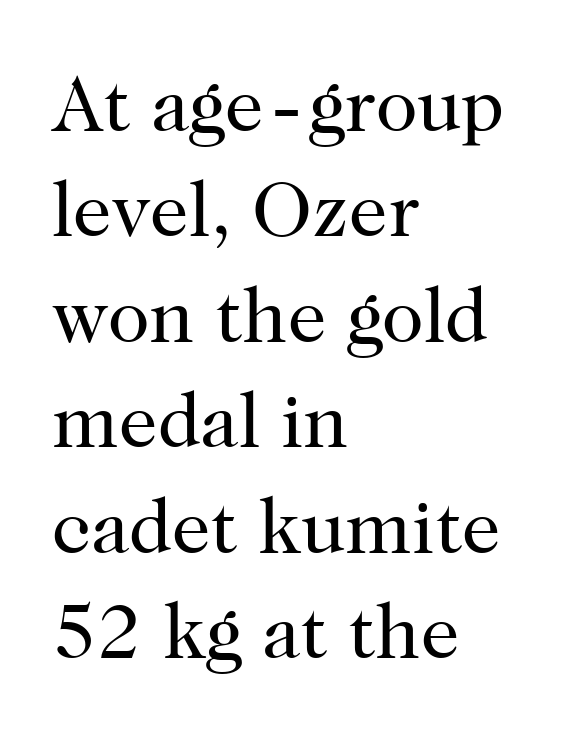
{"serif": "yes", "italic": "no", "bold": "no", "weight": "regular", "width": "normal", "stroke_contrast": "high", "x_height": "medium", "monospaced": "no", "underline": "no", "align": "left", "line_spacing": "normal", "line_spacing_ratio": 1.37, "letter_spacing": "normal", "letter_spacing_em": 0.0, "glyph_px": 77}
